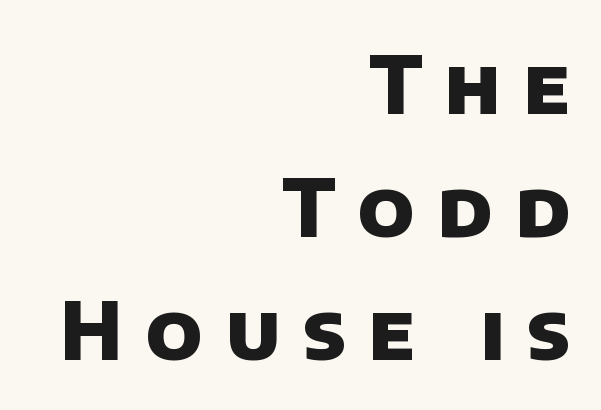
The image shows 80 px heavy sans-serif type; set right-aligned, normal line spacing (1.54x), unusually wide letter spacing (+0.28 em), not underlined; low stroke contrast and a large x-height.
